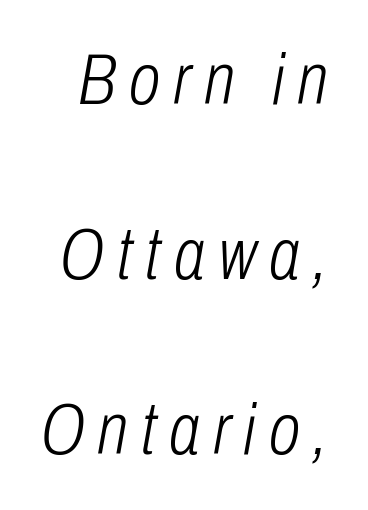
{"italic": "yes", "lean": "right", "slant_degrees": 10, "bold": "no", "weight": "light", "width": "condensed", "stroke_contrast": "low", "x_height": "medium", "monospaced": "no", "underline": "no", "line_spacing": "loose", "line_spacing_ratio": 2.43, "glyph_px": 72}
